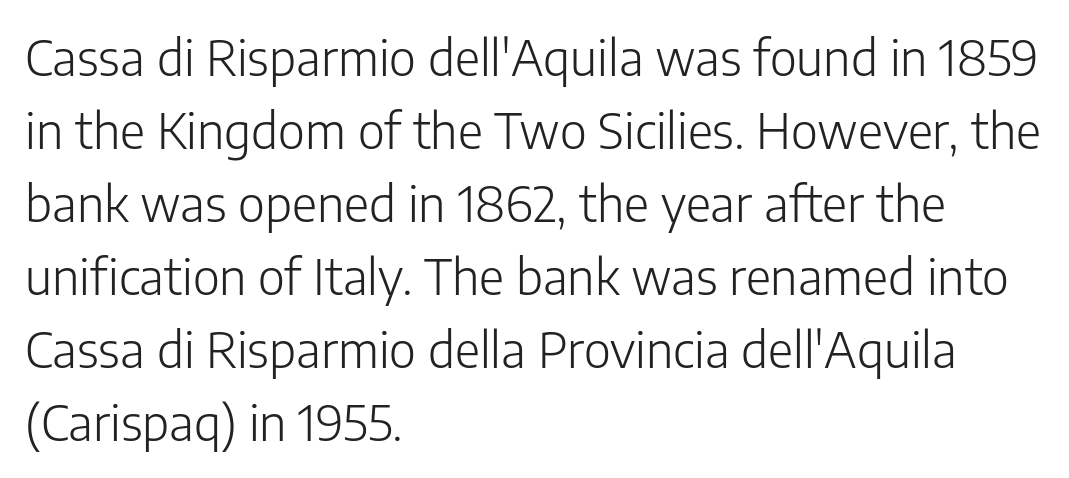
The image shows 49 px light sans-serif type, upright; set left-aligned, normal line spacing (1.49x), normal letter spacing, not underlined; low stroke contrast and a medium x-height.
